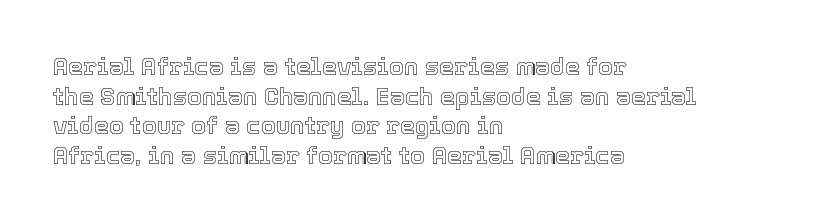
{"italic": "no", "underline": "no", "align": "left", "line_spacing_ratio": 1.23, "letter_spacing": "normal", "letter_spacing_em": 0.0, "glyph_px": 24}
